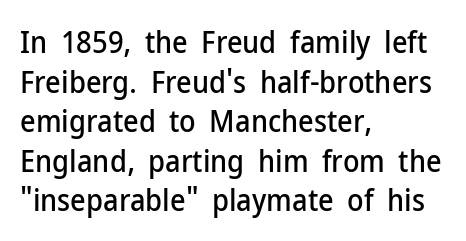
{"serif": "no", "italic": "no", "width": "normal", "stroke_contrast": "low", "x_height": "medium", "monospaced": "no", "underline": "no", "align": "left", "line_spacing": "normal", "line_spacing_ratio": 1.32, "letter_spacing": "normal", "letter_spacing_em": 0.0, "glyph_px": 30}
